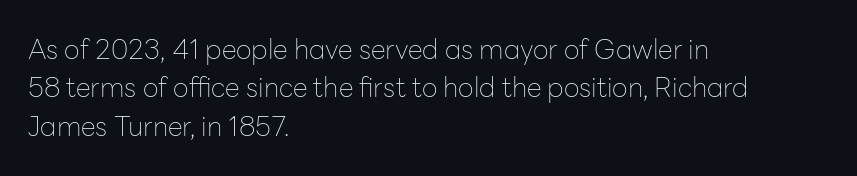
{"italic": "no", "bold": "no", "underline": "no", "align": "left", "line_spacing": "normal", "line_spacing_ratio": 1.42, "letter_spacing": "normal", "letter_spacing_em": 0.0, "glyph_px": 27}
